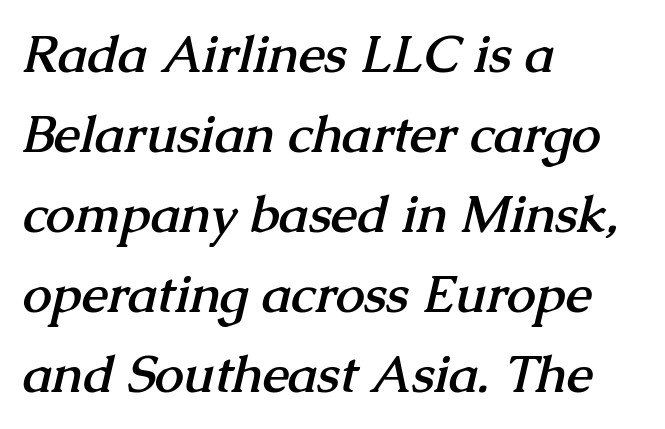
One glance says typical: line gaps are just what's usual. Check under the words: just untouched page. These words are printed bold, with thick strokes throughout. The horizontal fit of the characters is conventional and even. Horizontal alignment here is leftward, the default for most running prose.
